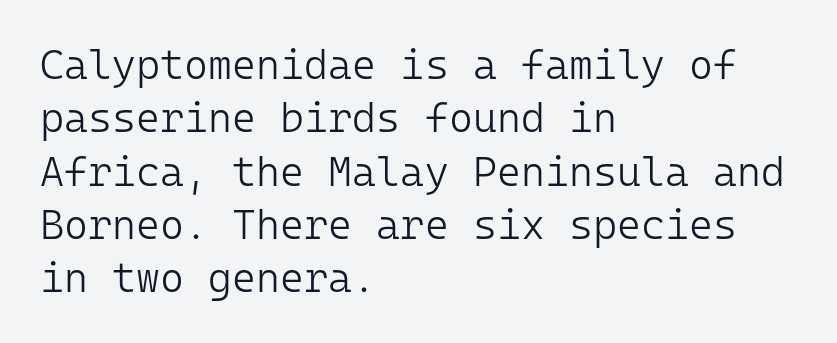
{"serif": "no", "italic": "no", "bold": "no", "weight": "light", "width": "normal", "stroke_contrast": "low", "x_height": "medium", "monospaced": "yes", "underline": "no", "align": "left", "line_spacing": "normal", "line_spacing_ratio": 1.3, "letter_spacing": "normal", "letter_spacing_em": 0.0, "glyph_px": 41}
